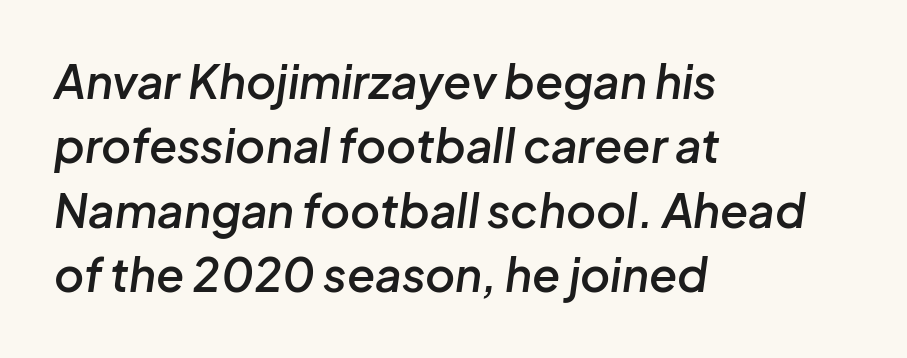
The text block is weighted toward the left margin, trailing off unevenly rightward. Compared with typical body copy, the letter spacing here is the same. The vertical gap from one line to the next is medium. A typesetter would call this proportional, since set widths differ per character.
